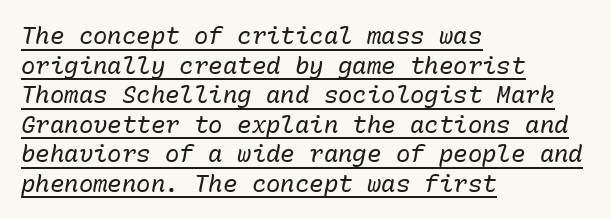
The setting favours the left margin, as ordinary paragraphs usually do. Observe the ordinary spacing: letters are neighbours, not strangers. Stem width sits at or under what a default text font uses. Italic: yes, the glyphs are oblique.
